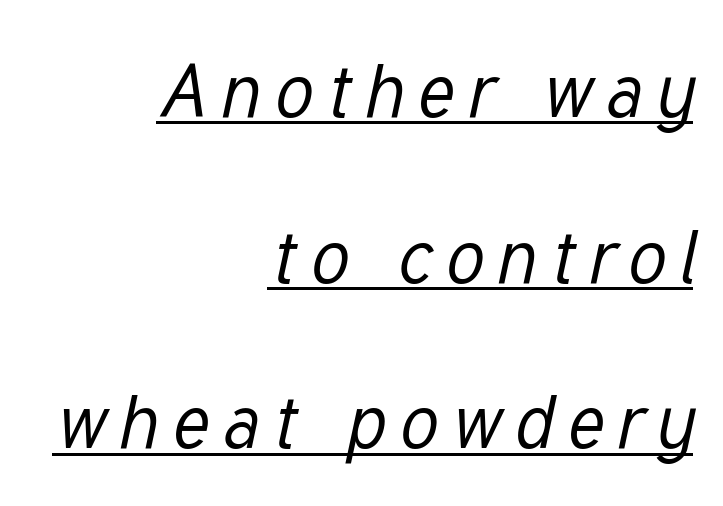
{"italic": "yes", "lean": "right", "slant_degrees": 12, "bold": "no", "weight": "regular", "width": "condensed", "stroke_contrast": "low", "x_height": "medium", "monospaced": "no", "underline": "yes", "align": "right", "line_spacing": "loose", "line_spacing_ratio": 2.21, "glyph_px": 75}
